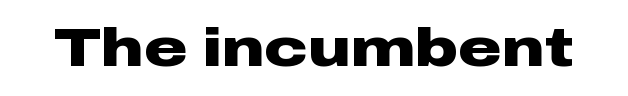
Q: Is the text bold? A: Yes.
Q: Is the text italic (slanted)? A: No, it is upright.
Q: Is the typeface a serif or a sans-serif typeface? A: Sans-serif.
Q: Is the text underlined? A: No.
Q: Is the spacing between letters normal or unusually wide? A: Normal.
Q: Width (condensed, normal, or wide)? A: Wide.
Q: Stroke contrast? A: Low.
Q: x-height? A: Medium.
Q: Monospaced? A: No.
